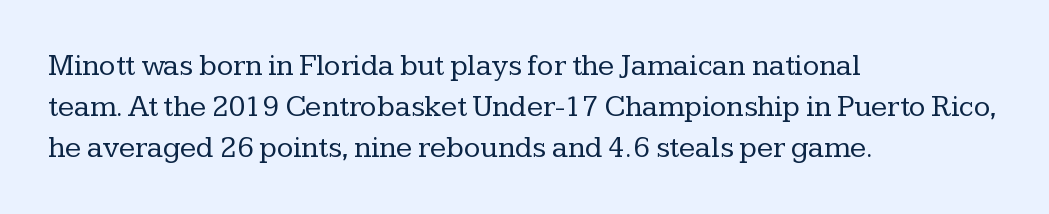
Q: Is the text bold? A: No.
Q: Is the text italic (slanted)? A: No, it is upright.
Q: Is the typeface a serif or a sans-serif typeface? A: Serif.
Q: Is the text underlined? A: No.
Q: How is the paragraph aligned? A: Left-aligned.
Q: Is the spacing between letters normal or unusually wide? A: Normal.
Q: Is the spacing between lines tight, normal or loose? A: Normal.
Q: Width (condensed, normal, or wide)? A: Normal.
Q: Stroke contrast? A: Low.
Q: x-height? A: Medium.
Q: Monospaced? A: No.
